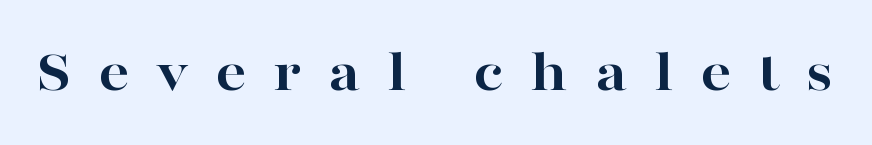
The image shows 60 px bold, wide serif type, upright; set unusually wide letter spacing (+0.45 em), not underlined; high stroke contrast and a medium x-height.
